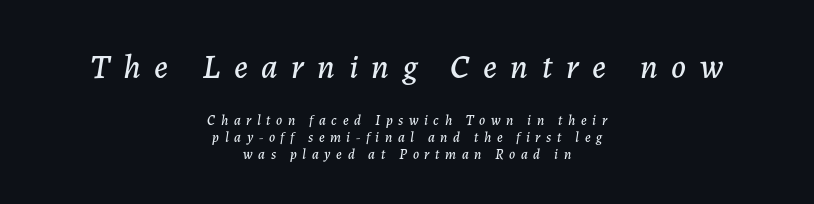
The rendering uses natural spacing where letterforms have individual widths. A student would call this center alignment; a typographer would say set centered. In this sample the first text group is rendered at the bigger scale. The foot of each line stays bare and open. You could only call the tracking loose — the letters float apart.
